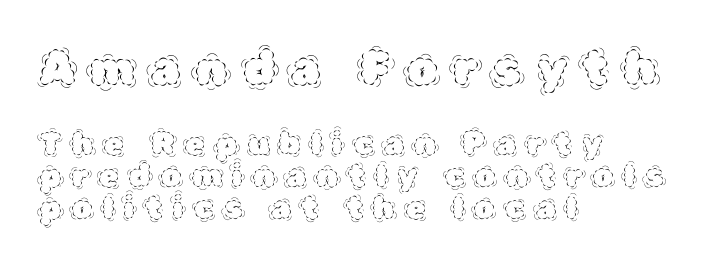
{"italic": "no", "bold": "no", "weight": "thin", "width": "normal", "x_height": "large", "monospaced": "no", "underline": "no", "align": "left", "line_spacing": "tight", "line_spacing_ratio": 1.04, "letter_spacing": "wide", "letter_spacing_em": 0.36, "larger_block": "first", "size_ratio": 1.48, "glyph_px": 46}
